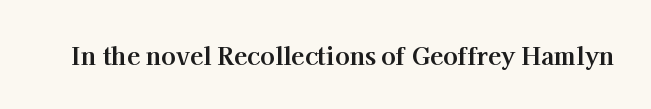
Q: Is the text bold? A: Yes.
Q: Is the text italic (slanted)? A: No, it is upright.
Q: Is the text underlined? A: No.
Q: Is the spacing between letters normal or unusually wide? A: Normal.
